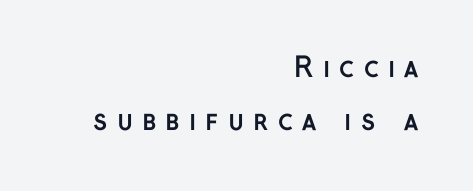
The image shows 27 px bold type, upright; set right-aligned, loose line spacing (1.96x), unusually wide letter spacing (+0.33 em), not underlined.
